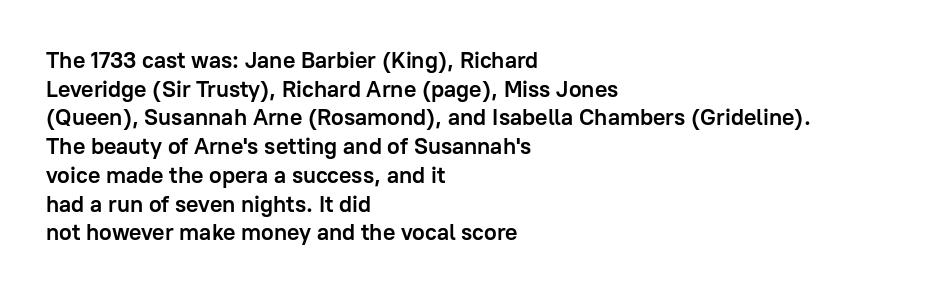
The image shows 23 px bold type, upright; set left-aligned, normal line spacing (1.25x), normal letter spacing, not underlined.
